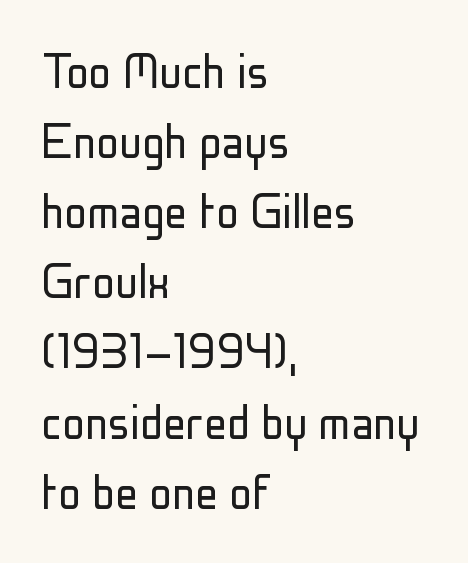
The image shows 57 px light, condensed sans-serif type, upright; set left-aligned, line spacing 1.23x, normal letter spacing, not underlined; low stroke contrast and a medium x-height.
